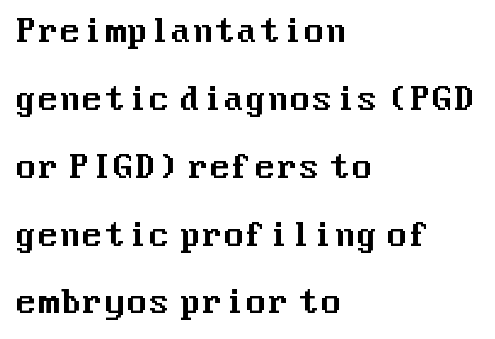
Does the leading feel generous? Absolutely, it's lavish. Nothing unusual about the tracking: characters are spaced as the font intends. This rendering features lettering with no underline. Italic: no, the glyphs are upright roman.
